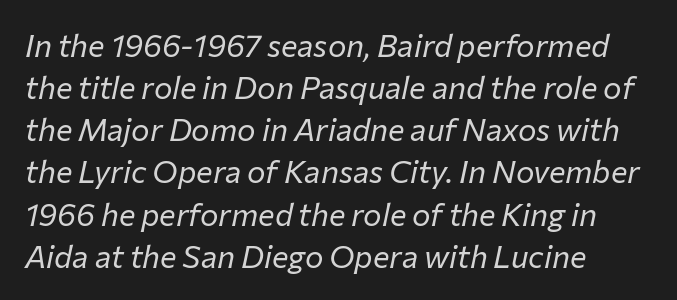
The image shows 31 px regular-weight type, italic (leaning right); set left-aligned, normal line spacing (1.36x), normal letter spacing, not underlined; low stroke contrast and a medium x-height.
